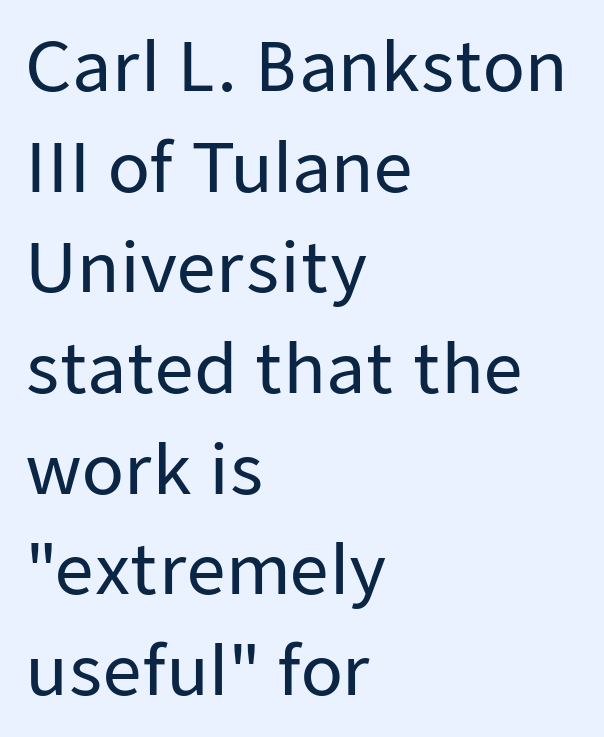
Here the designer chose a conventional face with non-uniform glyph widths. Grotesque or geometric, the face here clearly has no serifs. These lines are set flush left with a ragged right edge. The typography opts for an upright posture over an oblique one.
